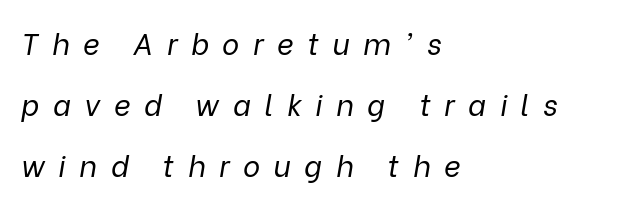
The image shows 29 px regular-weight type, italic (leaning right); set left-aligned, loose line spacing (2.11x), unusually wide letter spacing (+0.47 em), not underlined; low stroke contrast and a medium x-height.
